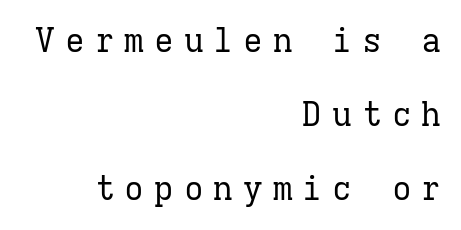
{"serif": "yes", "italic": "no", "bold": "no", "weight": "regular", "width": "normal", "stroke_contrast": "low", "x_height": "medium", "monospaced": "yes", "underline": "no", "align": "right", "line_spacing": "loose", "line_spacing_ratio": 2.24, "letter_spacing": "wide", "letter_spacing_em": 0.3, "glyph_px": 33}
